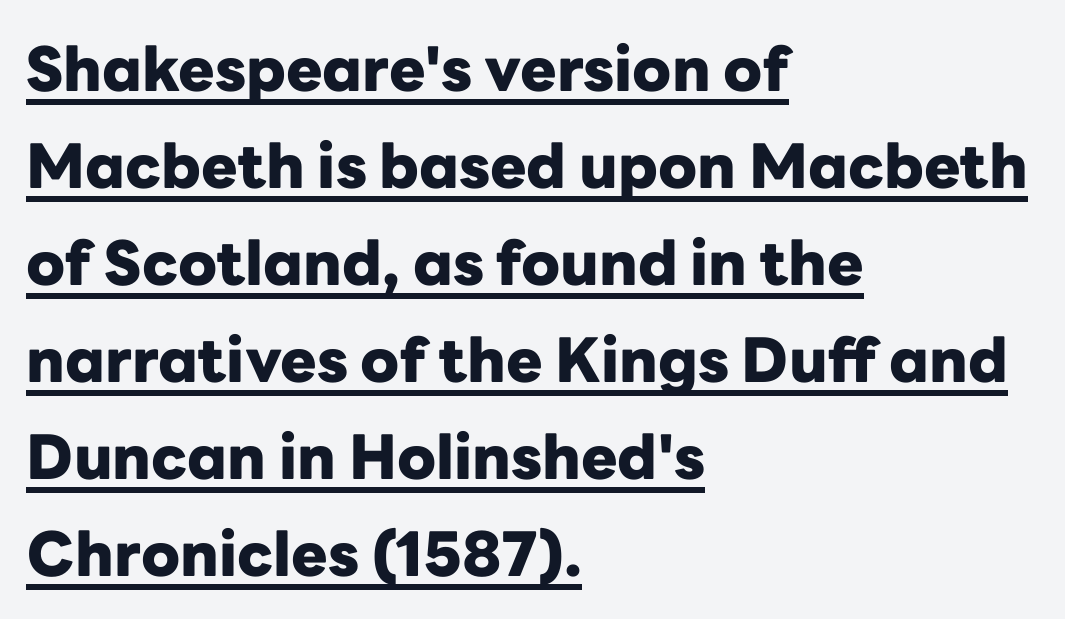
The image shows 61 px heavy sans-serif type, upright; set left-aligned, normal line spacing (1.59x), normal letter spacing, underlined; low stroke contrast and a medium x-height.
